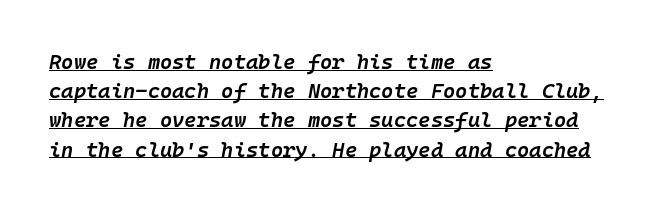
{"italic": "yes", "lean": "right", "slant_degrees": 10, "bold": "semi", "underline": "yes", "align": "left", "line_spacing": "normal", "line_spacing_ratio": 1.39, "letter_spacing": "normal", "letter_spacing_em": 0.0, "glyph_px": 21}
